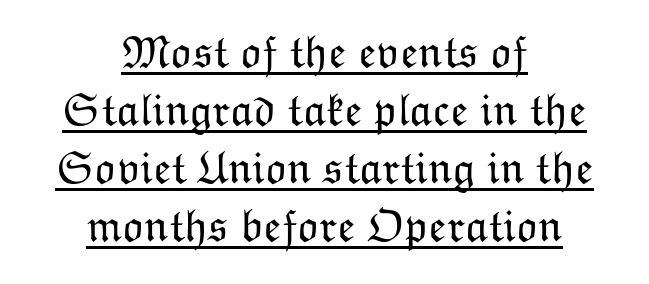
Q: Is the text bold? A: No.
Q: Is the text italic (slanted)? A: No, it is upright.
Q: Is the text underlined? A: Yes.
Q: How is the paragraph aligned? A: Centered.
Q: Is the spacing between letters normal or unusually wide? A: Normal.
Q: Is the spacing between lines tight, normal or loose? A: Normal.
Q: Width (condensed, normal, or wide)? A: Normal.
Q: Stroke contrast? A: Low.
Q: x-height? A: Medium.
Q: Monospaced? A: No.
